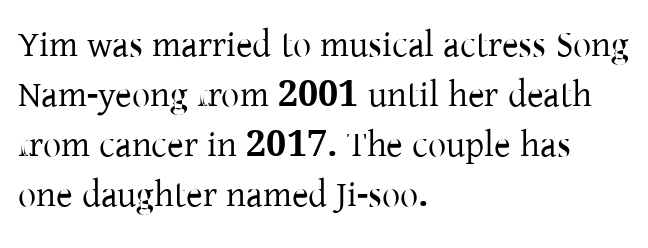
{"serif": "yes", "italic": "no", "width": "normal", "stroke_contrast": "low", "x_height": "medium", "monospaced": "no", "underline": "no", "align": "left", "line_spacing": "normal", "line_spacing_ratio": 1.39, "letter_spacing": "normal", "letter_spacing_em": 0.0, "glyph_px": 36}
